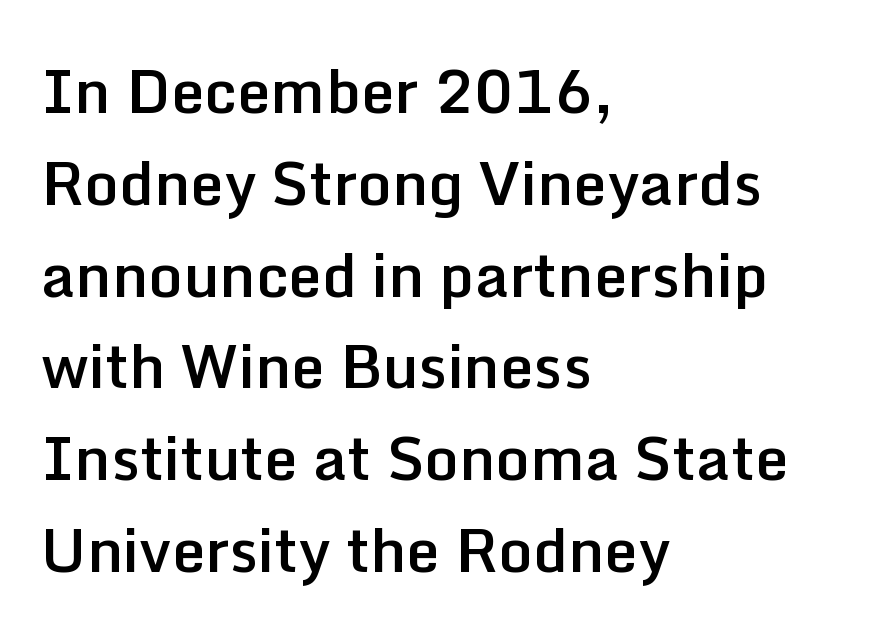
Q: Is the text bold? A: Semi-bold.
Q: Is the text italic (slanted)? A: No, it is upright.
Q: Is the typeface a serif or a sans-serif typeface? A: Sans-serif.
Q: Is the text underlined? A: No.
Q: How is the paragraph aligned? A: Left-aligned.
Q: Is the spacing between letters normal or unusually wide? A: Normal.
Q: Is the spacing between lines tight, normal or loose? A: Normal.
Q: Width (condensed, normal, or wide)? A: Normal.
Q: Stroke contrast? A: Low.
Q: x-height? A: Medium.
Q: Monospaced? A: No.
